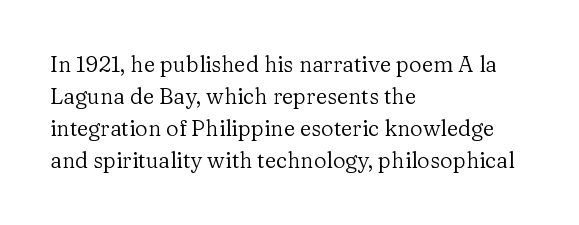
The image shows 22 px text type, upright; set left-aligned, normal line spacing (1.46x), normal letter spacing, not underlined.
